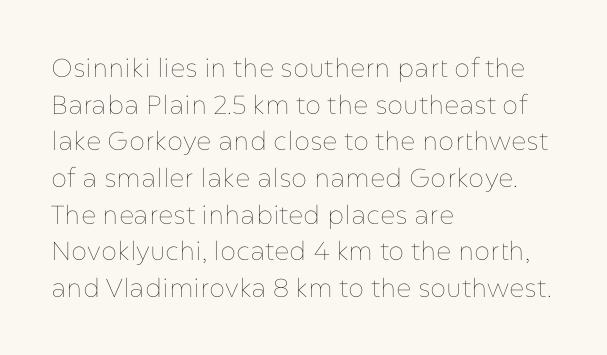
Q: Is the text bold? A: No.
Q: Is the text italic (slanted)? A: No, it is upright.
Q: Is the text underlined? A: No.
Q: How is the paragraph aligned? A: Left-aligned.
Q: Is the spacing between letters normal or unusually wide? A: Normal.
Q: Is the spacing between lines tight, normal or loose? A: Normal.
